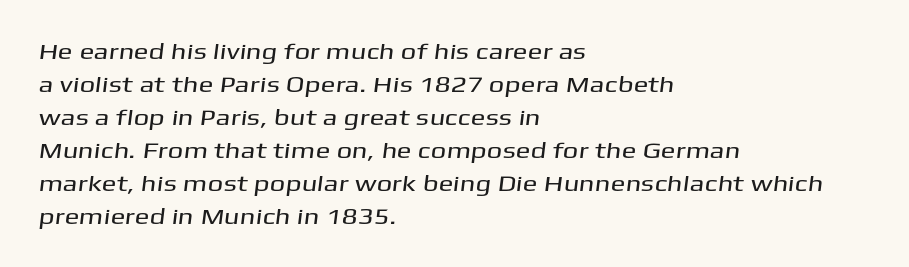
{"underline": "no", "align": "left", "line_spacing": "normal", "line_spacing_ratio": 1.5, "letter_spacing": "normal", "letter_spacing_em": 0.0, "glyph_px": 22}
